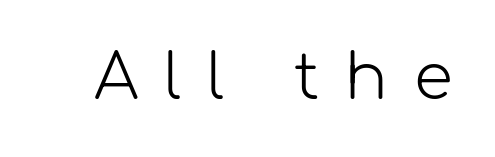
Q: Is the text bold? A: No.
Q: Is the text italic (slanted)? A: No, it is upright.
Q: Is the typeface a serif or a sans-serif typeface? A: Sans-serif.
Q: Is the text underlined? A: No.
Q: Is the spacing between letters normal or unusually wide? A: Unusually wide.
Q: Width (condensed, normal, or wide)? A: Normal.
Q: Stroke contrast? A: Low.
Q: x-height? A: Medium.
Q: Monospaced? A: No.
